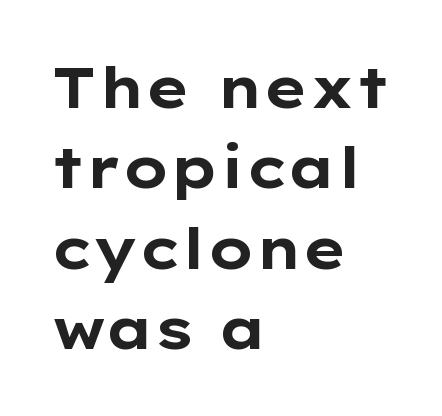
The image shows 57 px bold, wide sans-serif type, upright; set left-aligned, normal line spacing (1.41x), normal letter spacing, not underlined; low stroke contrast and a medium x-height.
